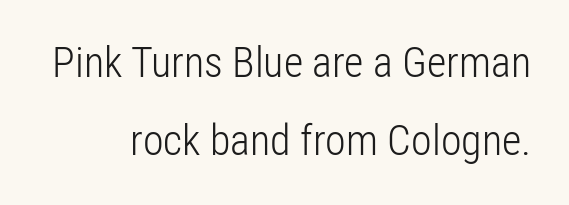
{"serif": "no", "italic": "no", "bold": "no", "weight": "light", "width": "condensed", "stroke_contrast": "low", "x_height": "medium", "monospaced": "no", "underline": "no", "line_spacing_ratio": 1.86, "letter_spacing": "normal", "letter_spacing_em": 0.0, "glyph_px": 42}
